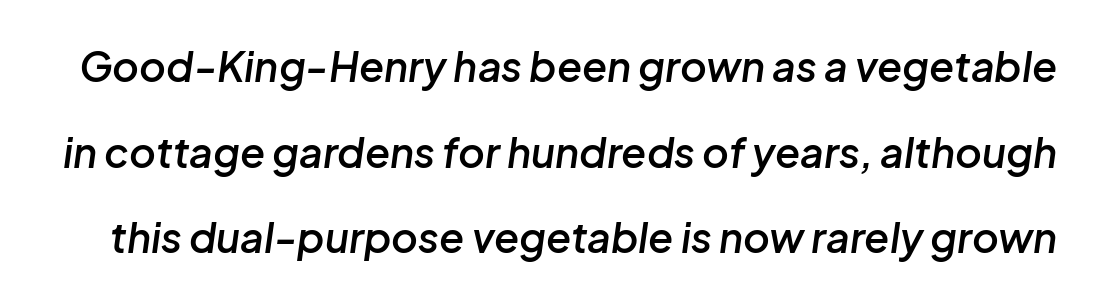
Q: Is the text bold? A: Semi-bold.
Q: Is the text italic (slanted)? A: Yes, it leans right by about 8 degrees.
Q: Is the text underlined? A: No.
Q: Is the spacing between letters normal or unusually wide? A: Normal.
Q: Is the spacing between lines tight, normal or loose? A: Loose.
Q: Width (condensed, normal, or wide)? A: Normal.
Q: Stroke contrast? A: Low.
Q: x-height? A: Medium.
Q: Monospaced? A: No.
